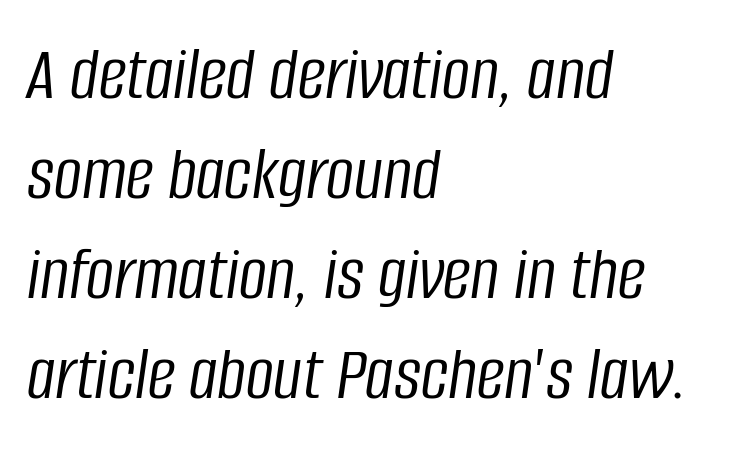
The image shows 78 px light, condensed type, italic (leaning right); set left-aligned, normal line spacing (1.28x), normal letter spacing, not underlined; low stroke contrast and a large x-height.
